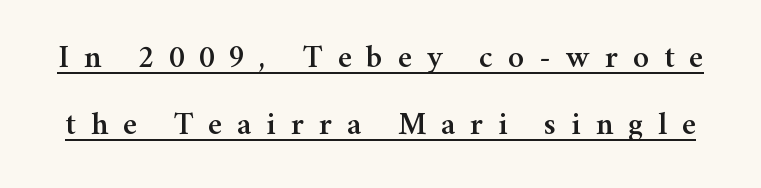
{"serif": "yes", "italic": "no", "width": "normal", "stroke_contrast": "medium", "x_height": "medium", "monospaced": "no", "underline": "yes", "line_spacing": "loose", "line_spacing_ratio": 2.09, "letter_spacing": "wide", "letter_spacing_em": 0.47, "glyph_px": 32}
